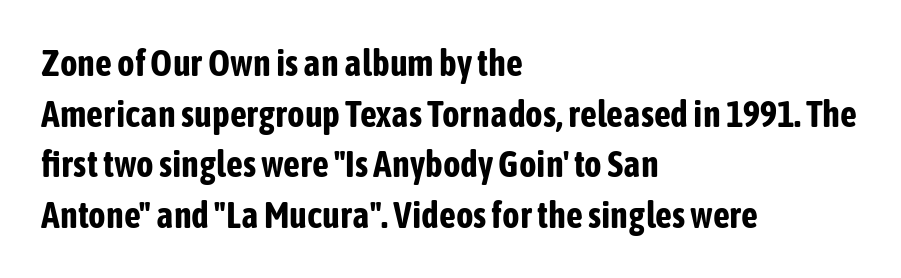
Q: Is the text bold? A: Yes.
Q: Is the text italic (slanted)? A: No, it is upright.
Q: Is the typeface a serif or a sans-serif typeface? A: Sans-serif.
Q: Is the text underlined? A: No.
Q: How is the paragraph aligned? A: Left-aligned.
Q: Is the spacing between letters normal or unusually wide? A: Normal.
Q: Is the spacing between lines tight, normal or loose? A: Normal.
Q: Width (condensed, normal, or wide)? A: Condensed.
Q: Stroke contrast? A: Low.
Q: x-height? A: Medium.
Q: Monospaced? A: No.
